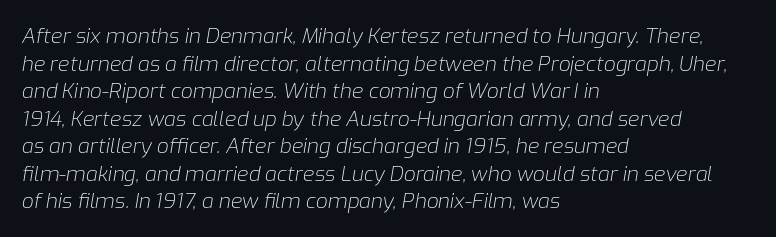
Q: Is the text bold? A: No.
Q: Is the text italic (slanted)? A: Yes, it leans right by about 9 degrees.
Q: Is the text underlined? A: No.
Q: How is the paragraph aligned? A: Left-aligned.
Q: Is the spacing between letters normal or unusually wide? A: Normal.
Q: Is the spacing between lines tight, normal or loose? A: Normal.
